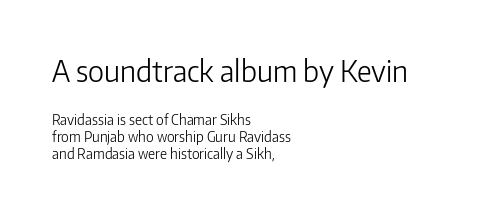
{"serif": "no", "italic": "no", "bold": "no", "weight": "light", "width": "normal", "stroke_contrast": "low", "x_height": "medium", "monospaced": "no", "underline": "no", "align": "left", "line_spacing_ratio": 1.2, "letter_spacing": "normal", "letter_spacing_em": 0.0, "larger_block": "first", "size_ratio": 2.07, "glyph_px": 29}
